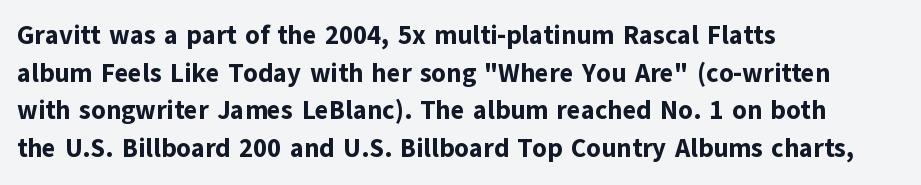
Q: Is the text bold? A: Yes.
Q: Is the text italic (slanted)? A: No, it is upright.
Q: Is the text underlined? A: No.
Q: How is the paragraph aligned? A: Left-aligned.
Q: Is the spacing between letters normal or unusually wide? A: Normal.
Q: Is the spacing between lines tight, normal or loose? A: Normal.
